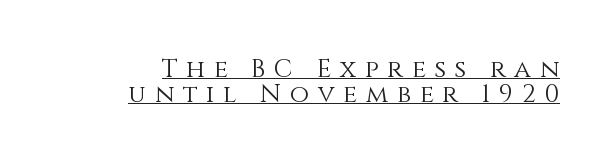
Q: Is the text bold? A: No.
Q: Is the text italic (slanted)? A: No, it is upright.
Q: Is the text underlined? A: Yes.
Q: How is the paragraph aligned? A: Right-aligned.
Q: Is the spacing between letters normal or unusually wide? A: Unusually wide.
Q: Is the spacing between lines tight, normal or loose? A: Tight.
